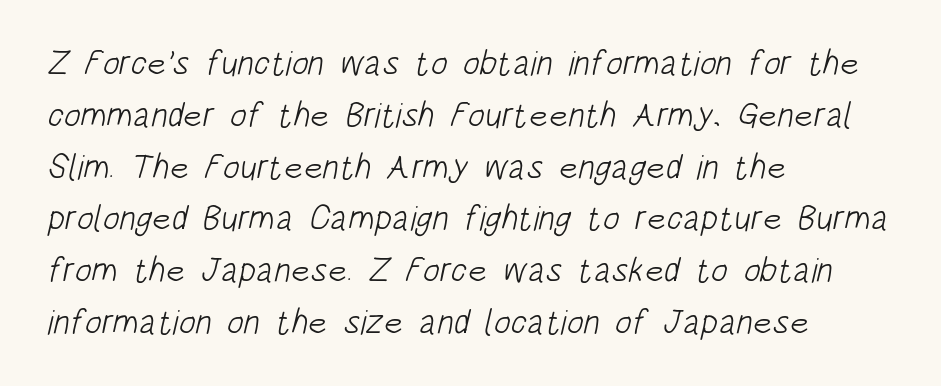
The image shows 35 px light, condensed sans-serif type; set left-aligned, normal line spacing (1.48x), normal letter spacing, not underlined; low stroke contrast and a large x-height.
